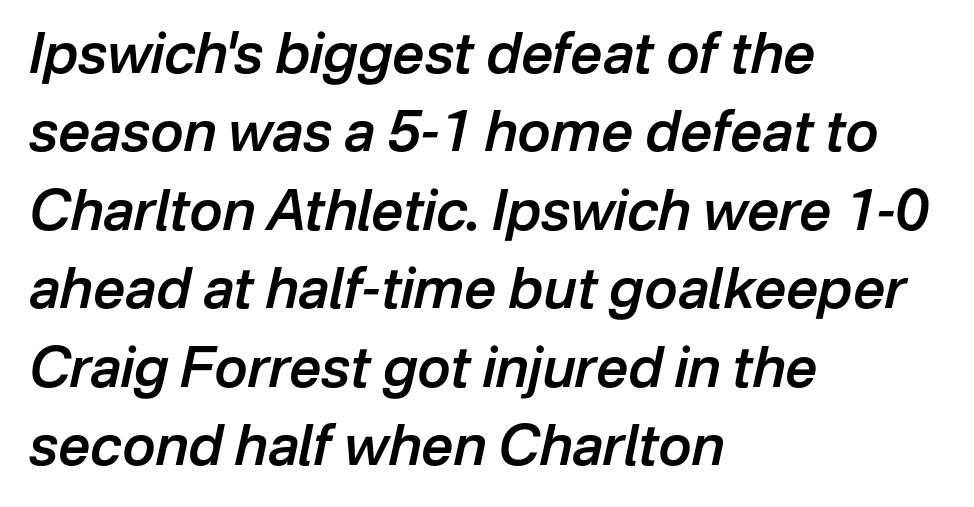
{"italic": "yes", "lean": "right", "slant_degrees": 12, "bold": "semi", "weight": "semibold", "width": "normal", "stroke_contrast": "low", "x_height": "medium", "monospaced": "no", "underline": "no", "align": "left", "line_spacing": "normal", "line_spacing_ratio": 1.4, "letter_spacing": "normal", "letter_spacing_em": 0.0, "glyph_px": 56}
